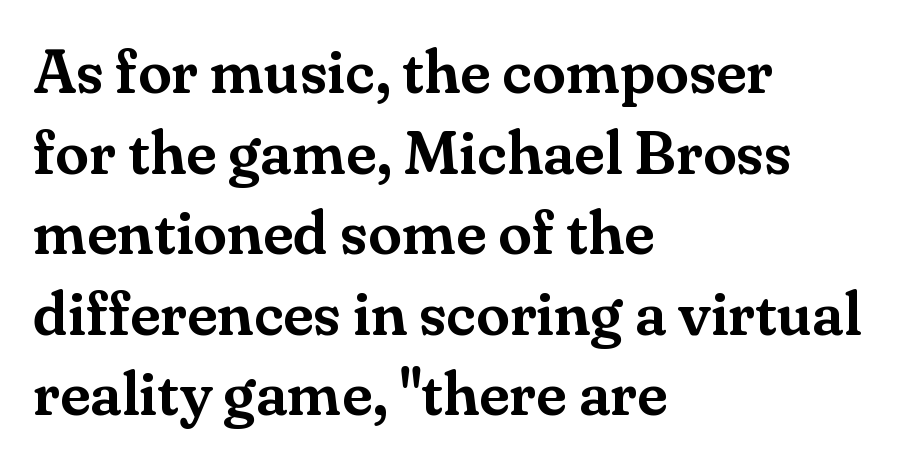
{"serif": "yes", "italic": "no", "width": "normal", "stroke_contrast": "medium", "x_height": "small", "monospaced": "no", "underline": "no", "align": "left", "line_spacing": "normal", "line_spacing_ratio": 1.32, "letter_spacing": "normal", "letter_spacing_em": 0.0, "glyph_px": 61}
